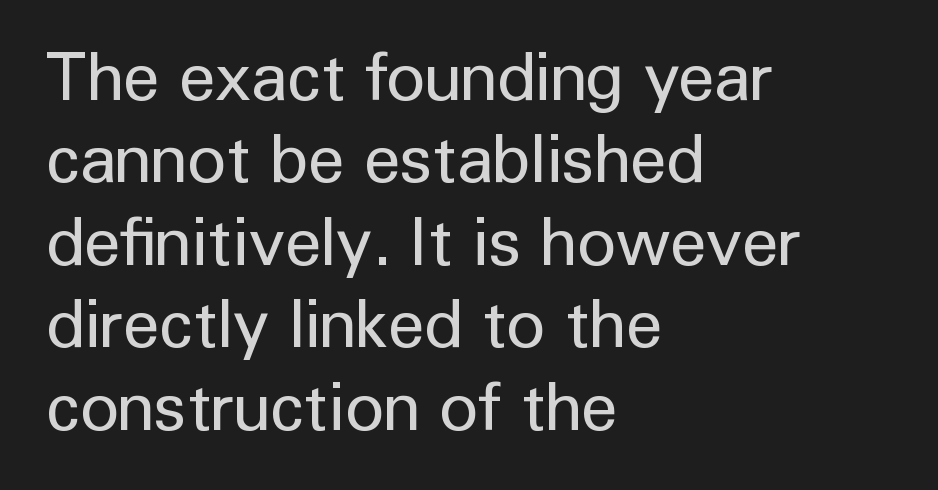
{"serif": "no", "italic": "no", "bold": "no", "weight": "regular", "width": "normal", "stroke_contrast": "low", "x_height": "medium", "monospaced": "no", "underline": "no", "align": "left", "line_spacing_ratio": 1.23, "letter_spacing": "normal", "letter_spacing_em": 0.0, "glyph_px": 67}
